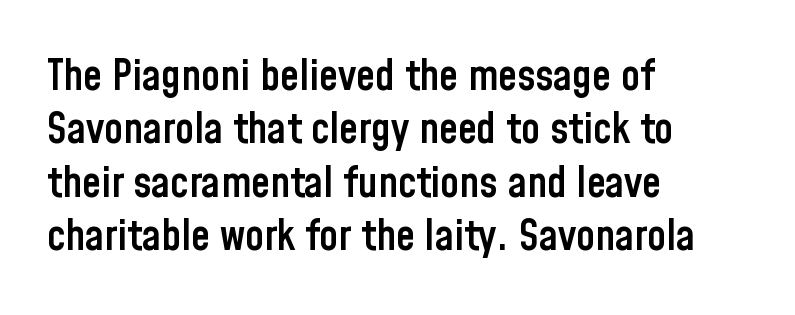
{"serif": "no", "italic": "no", "bold": "semi", "weight": "semibold", "width": "condensed", "stroke_contrast": "low", "x_height": "medium", "monospaced": "no", "underline": "no", "align": "left", "line_spacing_ratio": 1.24, "letter_spacing": "normal", "letter_spacing_em": 0.0, "glyph_px": 43}
